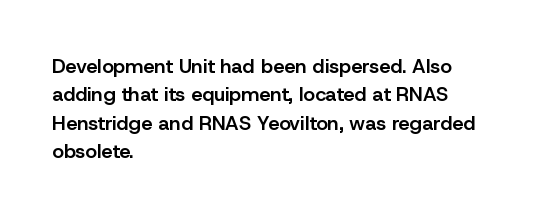
The strokes are fattened partway — semibold, not bold. The typesetter chose a ragged-right arrangement here. The letters sit at their default tracking, neither squeezed nor spread. If you measured baseline to baseline, you'd find a middling distance. The font's upright variant was chosen for this text.
